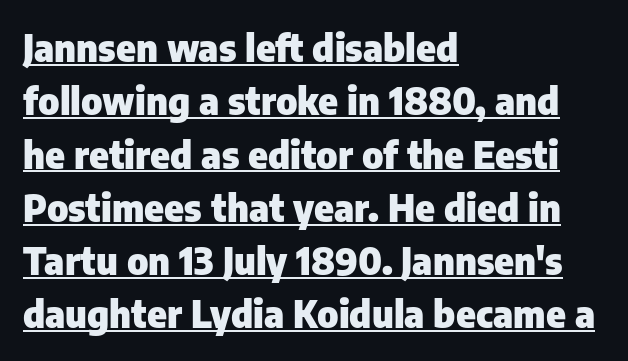
Q: Is the text bold? A: Yes.
Q: Is the text italic (slanted)? A: No, it is upright.
Q: Is the typeface a serif or a sans-serif typeface? A: Sans-serif.
Q: Is the text underlined? A: Yes.
Q: How is the paragraph aligned? A: Left-aligned.
Q: Is the spacing between letters normal or unusually wide? A: Normal.
Q: Is the spacing between lines tight, normal or loose? A: Normal.
Q: Width (condensed, normal, or wide)? A: Normal.
Q: Stroke contrast? A: Low.
Q: x-height? A: Medium.
Q: Monospaced? A: No.
